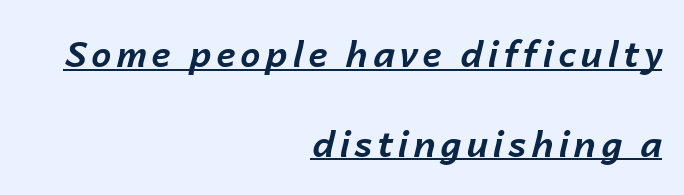
The image shows 36 px bold type, italic (leaning right); set right-aligned, loose line spacing (2.49x), underlined; low stroke contrast and a medium x-height.
